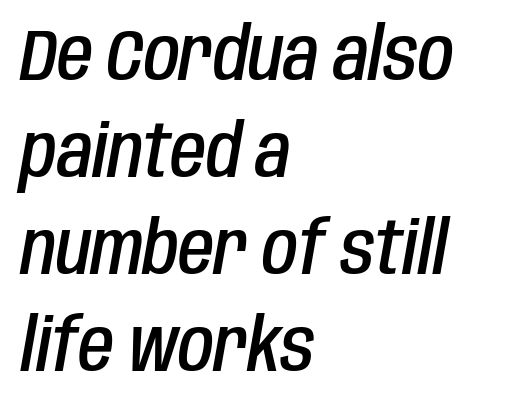
Is this a fixed-width face? No — the glyphs have proportional, varying widths. These lines sit exactly where default settings would place them. The words here are not underlined. These lines are set flush left with a ragged right edge. Stroke thickness is moderately raised; the sample reads as semibold.
